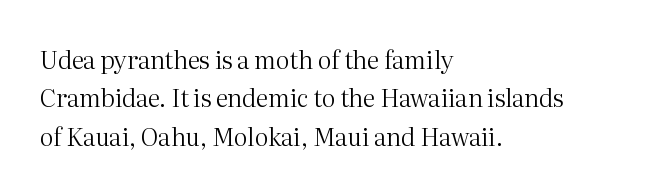
Q: Is the text bold? A: No.
Q: Is the text italic (slanted)? A: No, it is upright.
Q: Is the text underlined? A: No.
Q: How is the paragraph aligned? A: Left-aligned.
Q: Is the spacing between letters normal or unusually wide? A: Normal.
Q: Is the spacing between lines tight, normal or loose? A: Normal.
